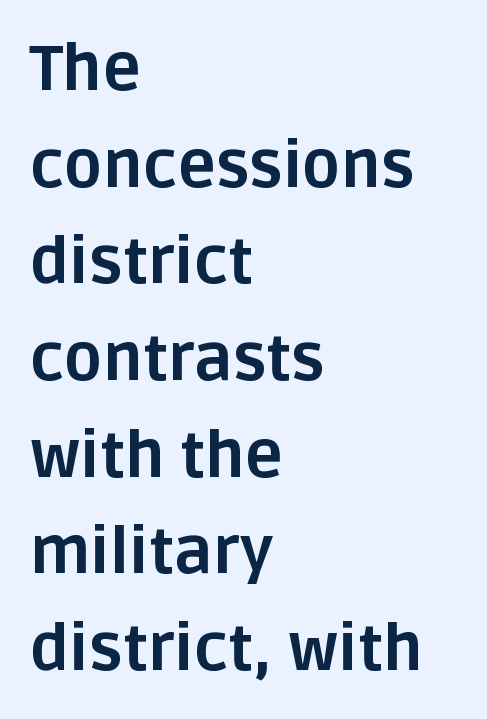
This rendering uses left alignment, leaving the right contour irregular. The space beneath each line is pristine and unruled. Does the leading feel generous? No, just average. These lines are rendered in a variable-pitch font. Examine the stroke ends and you'll find no serifs. Notice how the stems are strictly vertical — no italics here.
